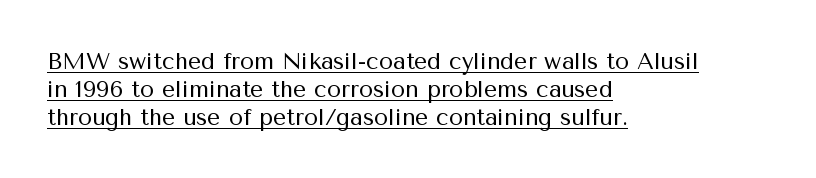
The image shows 23 px text type, upright; set left-aligned, line spacing 1.21x, normal letter spacing, underlined.
